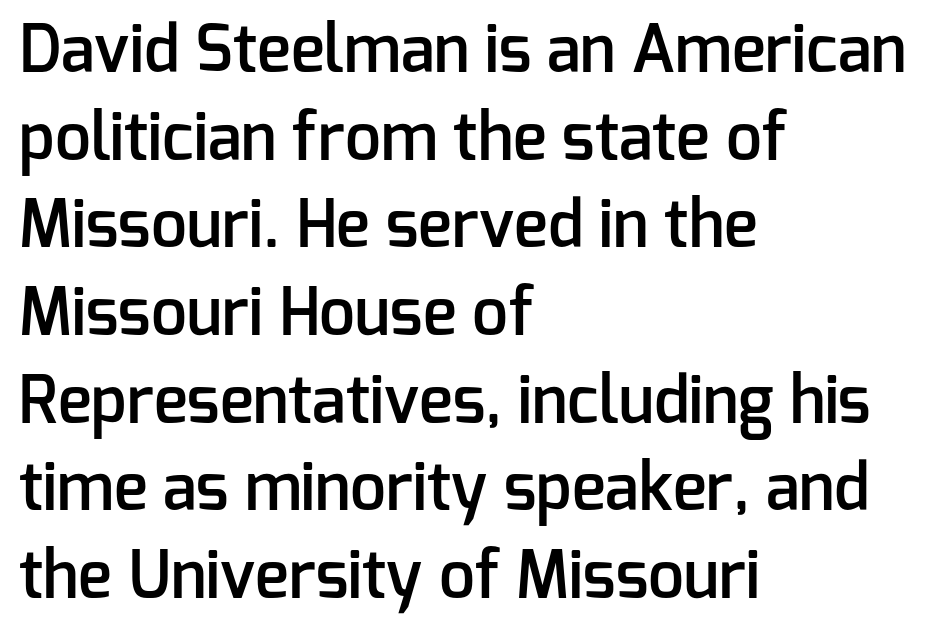
The image shows 64 px semibold sans-serif type, upright; set left-aligned, normal line spacing (1.37x), normal letter spacing, not underlined; low stroke contrast and a medium x-height.
